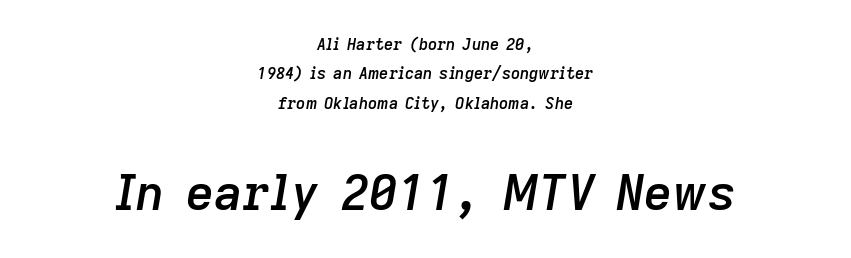
The image shows 49 px semibold type, italic (leaning right); set centered, line spacing 1.84x, normal letter spacing, not underlined; the second (bottom) block is 3.06x larger; low stroke contrast and a medium x-height.
